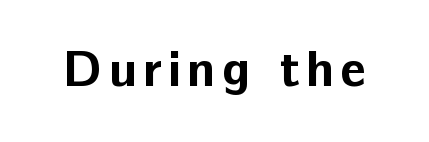
{"serif": "no", "italic": "no", "bold": "yes", "weight": "bold", "width": "normal", "stroke_contrast": "low", "x_height": "medium", "monospaced": "no", "underline": "no", "glyph_px": 50}
